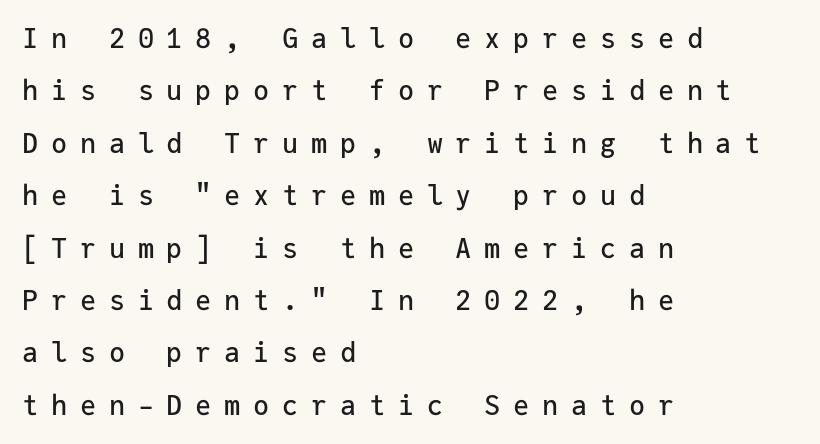
The image shows 27 px text type, upright; set left-aligned, loose line spacing (1.94x), unusually wide letter spacing (+0.47 em), not underlined.
